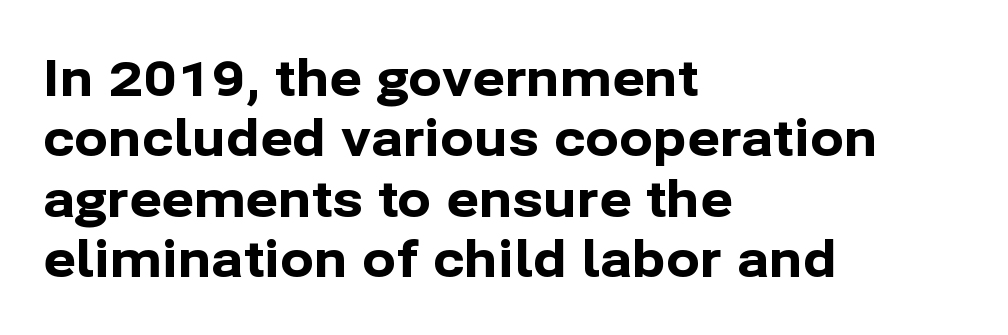
Q: Is the text bold? A: Yes.
Q: Is the text italic (slanted)? A: No, it is upright.
Q: Is the typeface a serif or a sans-serif typeface? A: Sans-serif.
Q: Is the text underlined? A: No.
Q: How is the paragraph aligned? A: Left-aligned.
Q: Is the spacing between letters normal or unusually wide? A: Normal.
Q: Width (condensed, normal, or wide)? A: Normal.
Q: Stroke contrast? A: Low.
Q: x-height? A: Medium.
Q: Monospaced? A: No.
